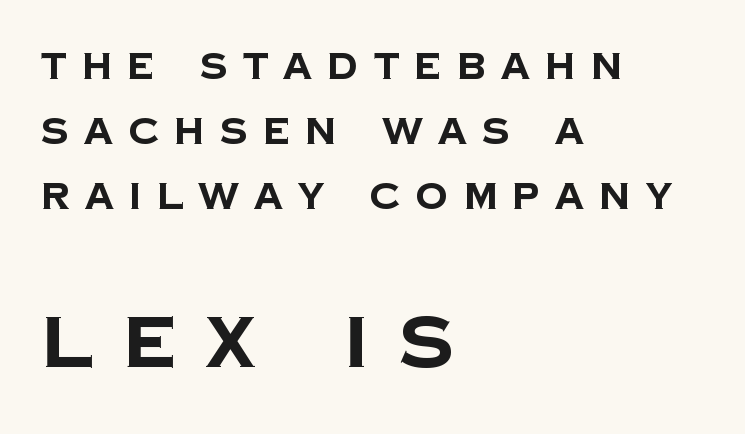
{"serif": "no", "bold": "yes", "weight": "bold", "width": "normal", "stroke_contrast": "low", "x_height": "large", "monospaced": "no", "underline": "no", "align": "left", "line_spacing_ratio": 1.81, "letter_spacing": "wide", "letter_spacing_em": 0.43, "larger_block": "second", "size_ratio": 1.97, "glyph_px": 71}
